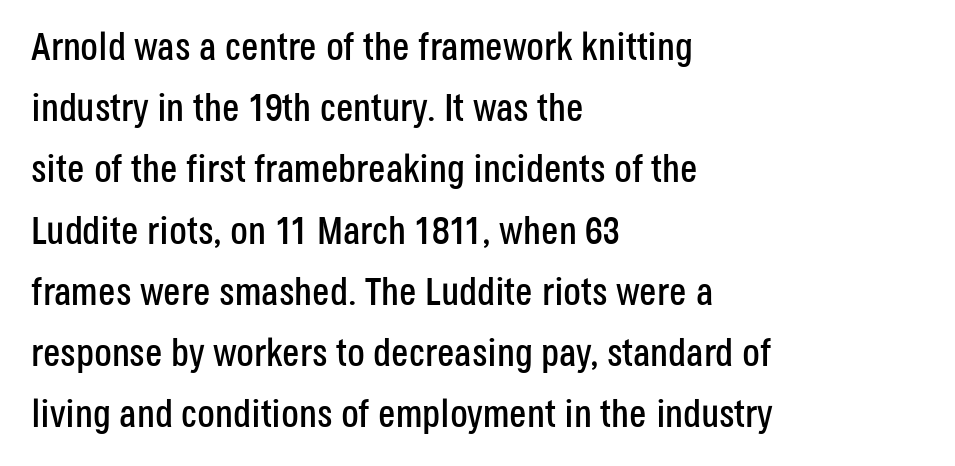
Q: Is the text italic (slanted)? A: No, it is upright.
Q: Is the typeface a serif or a sans-serif typeface? A: Sans-serif.
Q: Is the text underlined? A: No.
Q: How is the paragraph aligned? A: Left-aligned.
Q: Is the spacing between letters normal or unusually wide? A: Normal.
Q: Is the spacing between lines tight, normal or loose? A: Normal.
Q: Width (condensed, normal, or wide)? A: Condensed.
Q: Stroke contrast? A: Low.
Q: x-height? A: Large.
Q: Monospaced? A: No.
